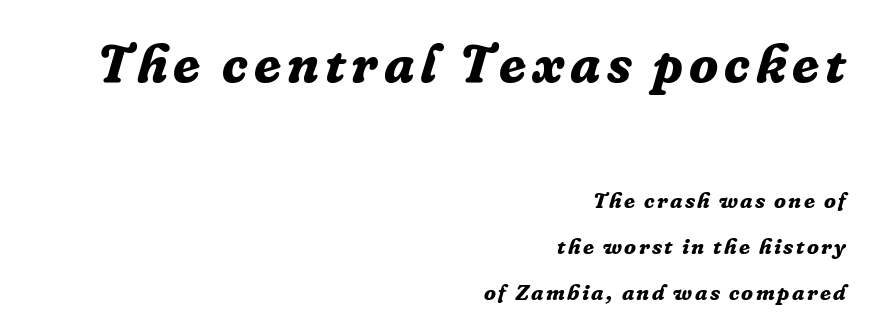
The image shows 54 px bold serif type, italic (leaning right); set right-aligned, loose line spacing (2.1x), not underlined; the first (top) block is 2.45x larger; low stroke contrast and a medium x-height.
